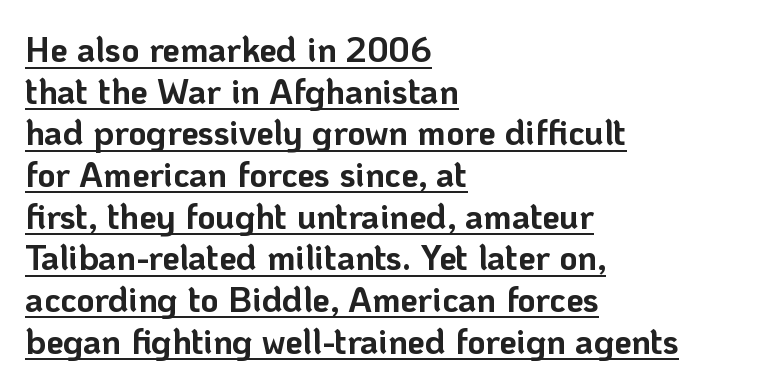
The image shows 35 px bold sans-serif type, upright; set left-aligned, line spacing 1.19x, normal letter spacing, underlined; low stroke contrast and a medium x-height.
